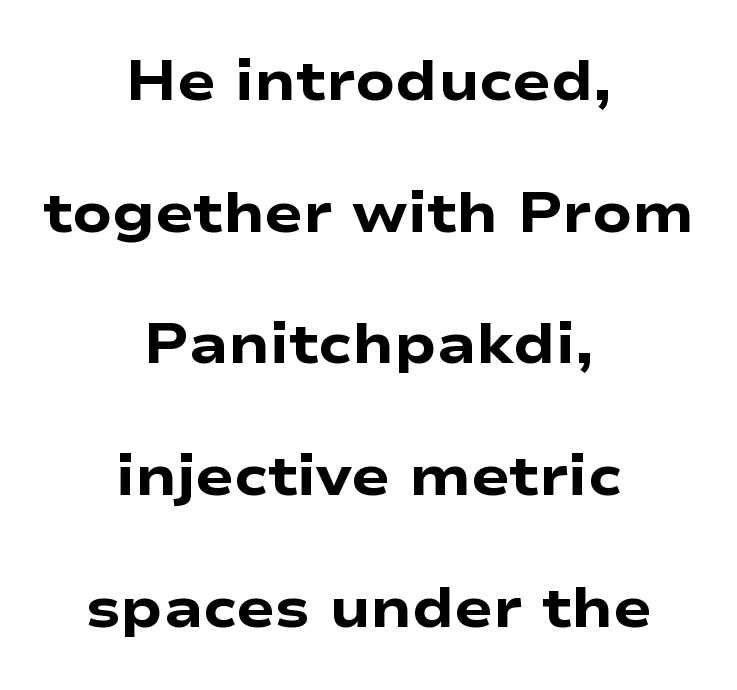
The image shows 57 px heavy, wide sans-serif type, upright; set centered, loose line spacing (2.31x), normal letter spacing, not underlined; low stroke contrast and a medium x-height.
